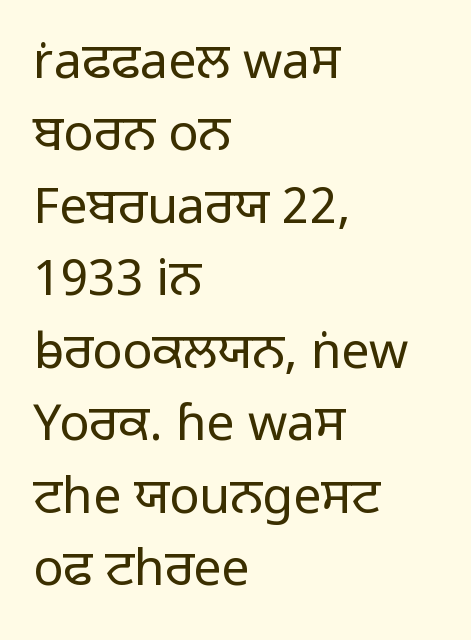
A roman cut, with each character standing at attention. You can tell from the bare stems that sans-serif type was used. Every row of glyphs begins at an identical x-position on the left. This sample keeps an unexceptional amount of space between lines.
